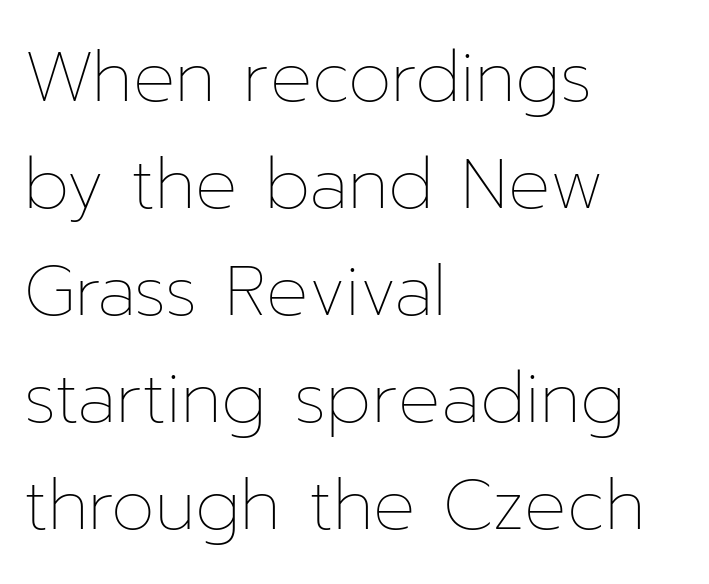
Q: Is the text bold? A: No.
Q: Is the text italic (slanted)? A: No, it is upright.
Q: Is the text underlined? A: No.
Q: How is the paragraph aligned? A: Left-aligned.
Q: Is the spacing between letters normal or unusually wide? A: Normal.
Q: Is the spacing between lines tight, normal or loose? A: Normal.
Q: Width (condensed, normal, or wide)? A: Normal.
Q: Stroke contrast? A: Low.
Q: x-height? A: Medium.
Q: Monospaced? A: No.
